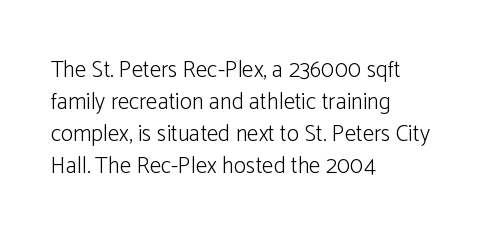
Q: Is the text bold? A: No.
Q: Is the text italic (slanted)? A: No, it is upright.
Q: Is the text underlined? A: No.
Q: How is the paragraph aligned? A: Left-aligned.
Q: Is the spacing between letters normal or unusually wide? A: Normal.
Q: Is the spacing between lines tight, normal or loose? A: Normal.
